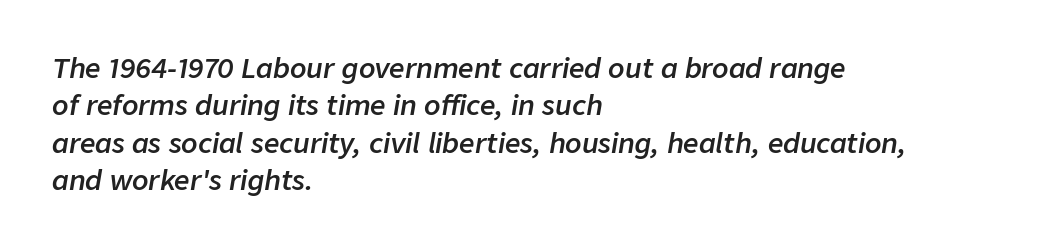
The image shows 27 px text type, italic (leaning right); set left-aligned, normal line spacing (1.38x), normal letter spacing, not underlined.
